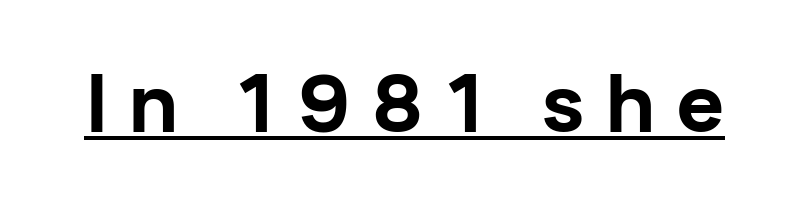
{"serif": "no", "italic": "no", "bold": "yes", "weight": "bold", "width": "normal", "stroke_contrast": "low", "x_height": "medium", "monospaced": "no", "underline": "yes", "letter_spacing": "wide", "letter_spacing_em": 0.25, "glyph_px": 80}
